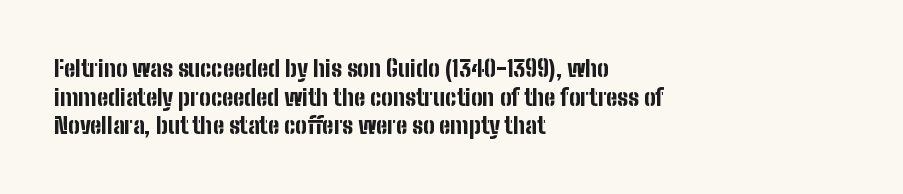
Q: Is the text bold? A: Yes.
Q: Is the text italic (slanted)? A: No, it is upright.
Q: Is the text underlined? A: No.
Q: How is the paragraph aligned? A: Left-aligned.
Q: Is the spacing between letters normal or unusually wide? A: Normal.
